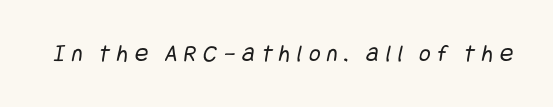
The letters look calm and open, with moderate or lighter stems. Any mark beneath the type? The region is blank. The line texture is sparse and dotted thanks to wide tracking.
